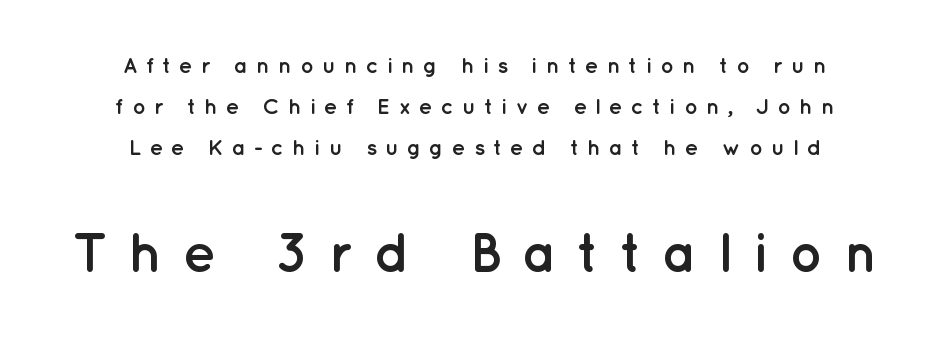
Q: Is the text bold? A: Yes.
Q: Is the text italic (slanted)? A: No, it is upright.
Q: Is the typeface a serif or a sans-serif typeface? A: Sans-serif.
Q: Is the text underlined? A: No.
Q: How is the paragraph aligned? A: Centered.
Q: Is the spacing between letters normal or unusually wide? A: Unusually wide.
Q: Which block of text is set in a larger size, the first (top) or the second (bottom)? A: The second (bottom) one.
Q: Width (condensed, normal, or wide)? A: Normal.
Q: Stroke contrast? A: Low.
Q: x-height? A: Medium.
Q: Monospaced? A: No.
